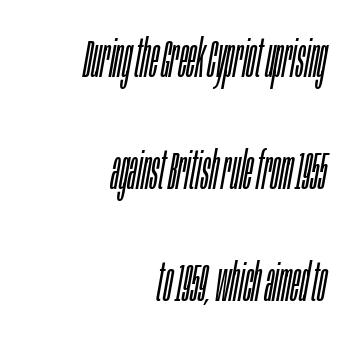
{"italic": "yes", "lean": "right", "slant_degrees": 10, "bold": "no", "weight": "light", "width": "condensed", "stroke_contrast": "low", "x_height": "large", "monospaced": "no", "underline": "no", "align": "right", "line_spacing": "loose", "line_spacing_ratio": 2.11, "letter_spacing": "normal", "letter_spacing_em": 0.0, "glyph_px": 53}
